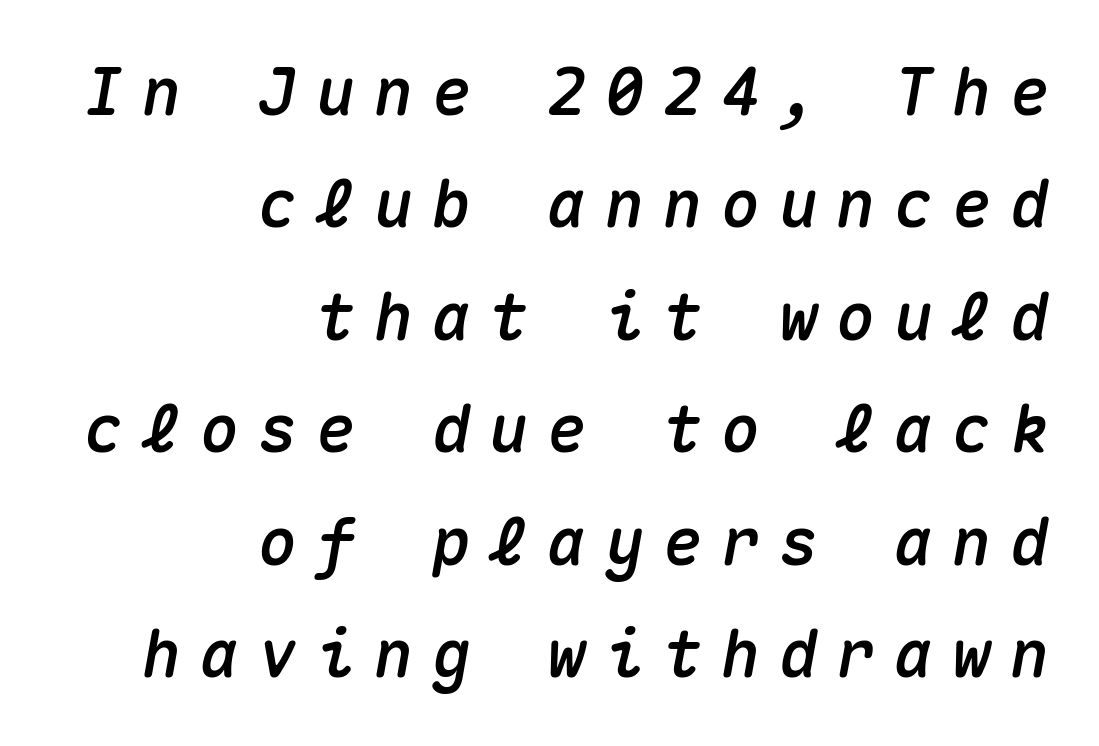
Honestly, the letter spacing is so wide it's the main thing you notice. A bare baseline throughout the passage. The setting favours the right margin, as signatures and pull-quotes sometimes do. The letters march in equal steps, a hallmark of fixed-pitch type.
